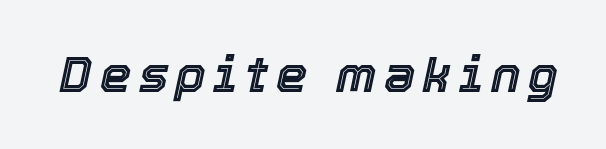
Anything drawn beneath the words? Only blank space. When letters slant like this, we call the style italic. A typesetter would call this proportional, since set widths differ per character.
